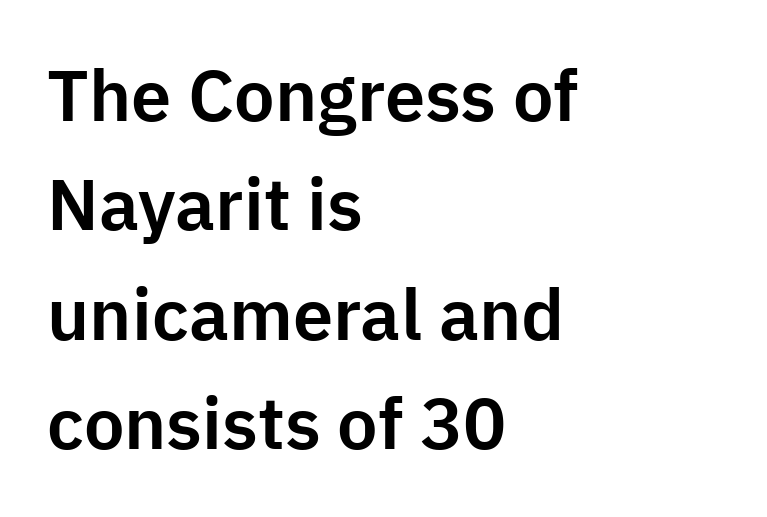
{"serif": "no", "italic": "no", "width": "normal", "stroke_contrast": "low", "x_height": "medium", "monospaced": "no", "underline": "no", "align": "left", "line_spacing": "normal", "line_spacing_ratio": 1.52, "letter_spacing": "normal", "letter_spacing_em": 0.0, "glyph_px": 72}
